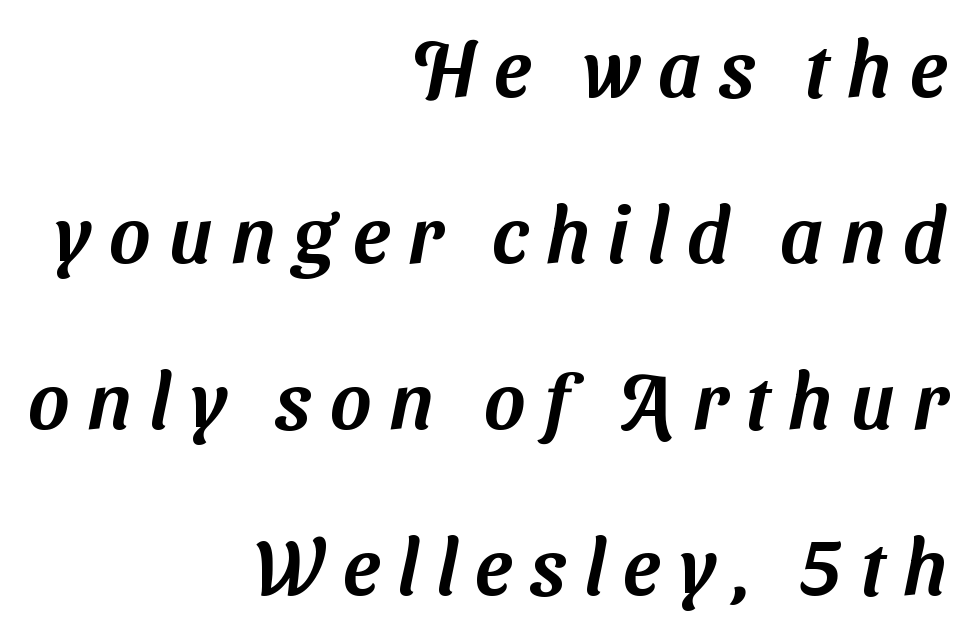
What's the leading like? Stretched, with rows far apart. You could not count columns in this text — the font is proportionally spaced. Someone cranked the tracking dial way up on this one. The gap between lines stays unmarked. Horizontally, the lines are justified to the trailing edge only. What kind of face is this? One without serifs — a sans.
